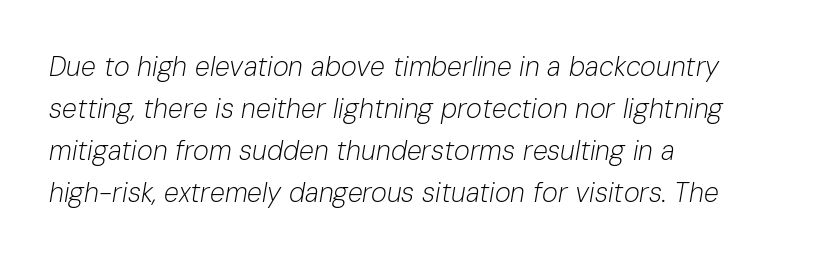
{"italic": "yes", "lean": "right", "slant_degrees": 10, "bold": "no", "underline": "no", "align": "left", "line_spacing": "normal", "line_spacing_ratio": 1.56, "letter_spacing": "normal", "letter_spacing_em": 0.0, "glyph_px": 27}
